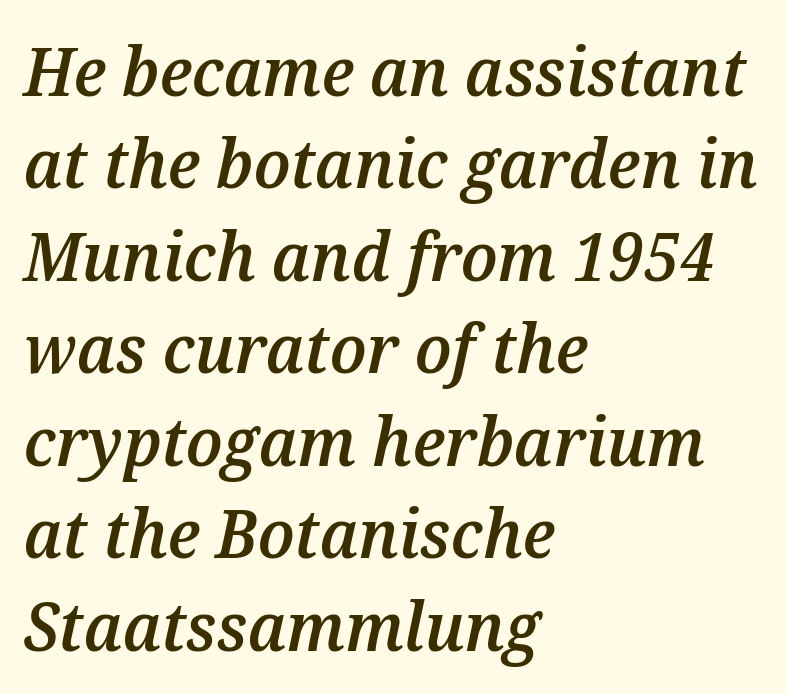
{"italic": "yes", "lean": "right", "slant_degrees": 12, "bold": "semi", "weight": "semibold", "width": "normal", "stroke_contrast": "medium", "x_height": "medium", "monospaced": "no", "underline": "no", "align": "left", "line_spacing": "normal", "line_spacing_ratio": 1.36, "letter_spacing": "normal", "letter_spacing_em": 0.0, "glyph_px": 68}
